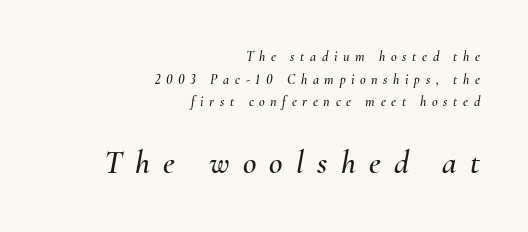
Q: Is the text italic (slanted)? A: Yes, it leans right by about 10 degrees.
Q: Is the text underlined? A: No.
Q: How is the paragraph aligned? A: Right-aligned.
Q: Is the spacing between letters normal or unusually wide? A: Unusually wide.
Q: Is the spacing between lines tight, normal or loose? A: Normal.
Q: Which block of text is set in a larger size, the first (top) or the second (bottom)? A: The second (bottom) one.
Q: Width (condensed, normal, or wide)? A: Normal.
Q: Stroke contrast? A: Medium.
Q: x-height? A: Small.
Q: Monospaced? A: No.
